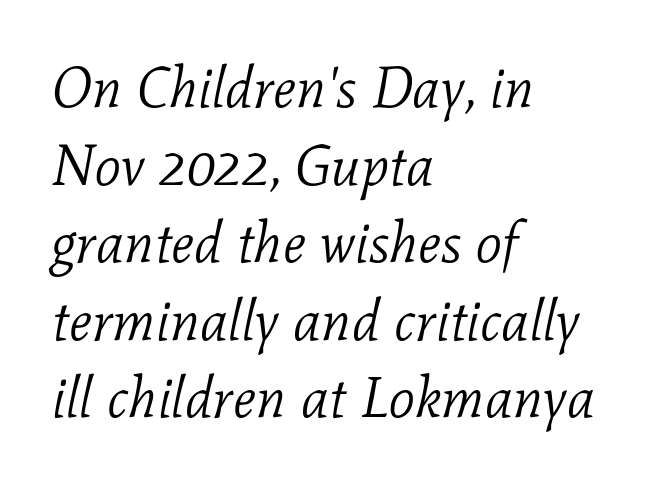
{"serif": "yes", "italic": "yes", "lean": "right", "slant_degrees": 11, "bold": "no", "weight": "light", "width": "normal", "stroke_contrast": "low", "x_height": "medium", "monospaced": "no", "underline": "no", "align": "left", "line_spacing": "normal", "line_spacing_ratio": 1.36, "letter_spacing": "normal", "letter_spacing_em": 0.0, "glyph_px": 57}
